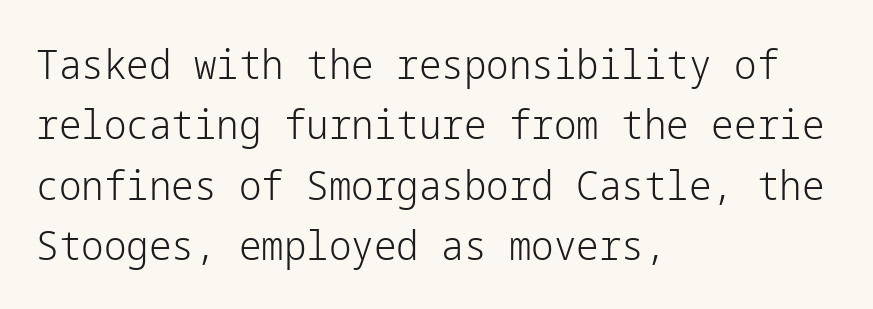
Q: Is the text bold? A: No.
Q: Is the text italic (slanted)? A: No, it is upright.
Q: Is the typeface a serif or a sans-serif typeface? A: Sans-serif.
Q: Is the text underlined? A: No.
Q: How is the paragraph aligned? A: Left-aligned.
Q: Is the spacing between letters normal or unusually wide? A: Normal.
Q: Is the spacing between lines tight, normal or loose? A: Normal.
Q: Width (condensed, normal, or wide)? A: Normal.
Q: Stroke contrast? A: Low.
Q: x-height? A: Medium.
